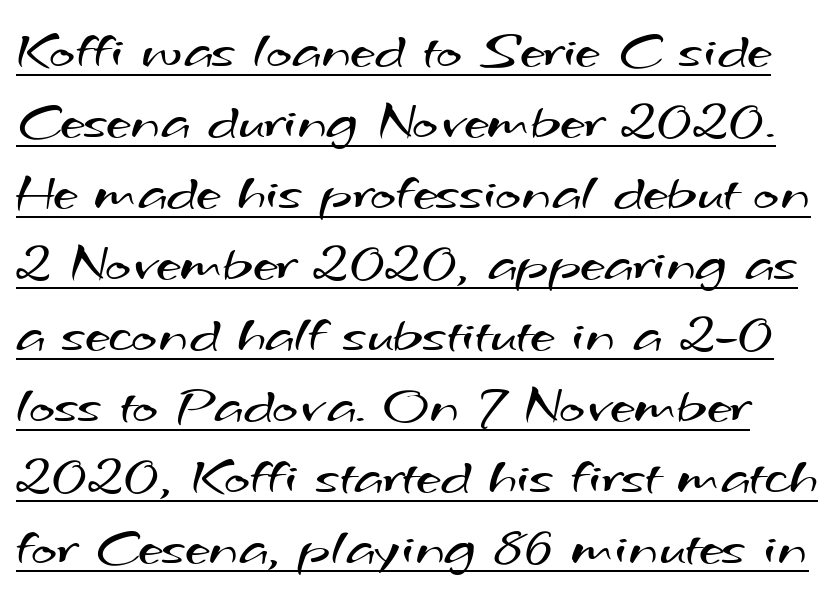
The image shows 55 px regular-weight, wide sans-serif type; set normal line spacing (1.29x), normal letter spacing, underlined; medium stroke contrast and a small x-height.
